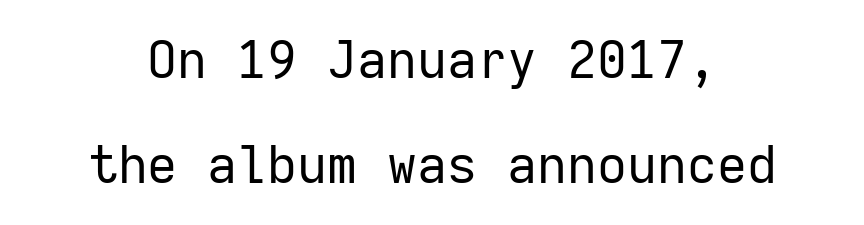
{"serif": "no", "italic": "no", "bold": "no", "weight": "regular", "width": "normal", "stroke_contrast": "low", "x_height": "medium", "monospaced": "yes", "underline": "no", "line_spacing": "loose", "line_spacing_ratio": 2.01, "letter_spacing": "normal", "letter_spacing_em": 0.0, "glyph_px": 52}
